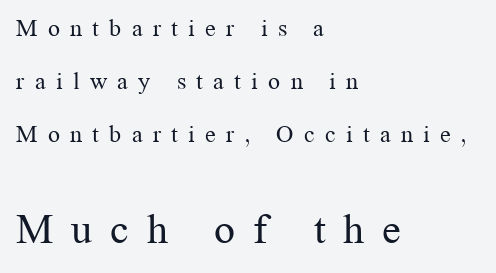
{"serif": "yes", "italic": "no", "bold": "no", "weight": "regular", "width": "normal", "stroke_contrast": "medium", "x_height": "medium", "monospaced": "no", "underline": "no", "align": "left", "line_spacing": "loose", "line_spacing_ratio": 2.2, "letter_spacing": "wide", "letter_spacing_em": 0.43, "larger_block": "second", "size_ratio": 1.75, "glyph_px": 42}
